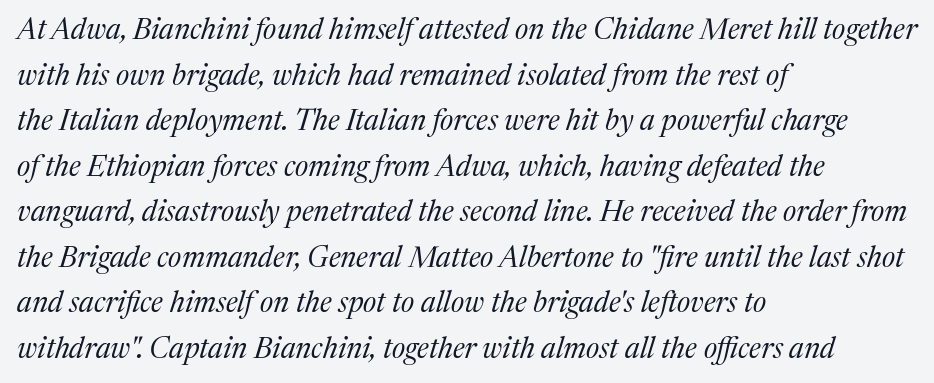
The image shows 29 px regular-weight serif type, italic (leaning right); set left-aligned, normal line spacing (1.57x), normal letter spacing, not underlined; medium stroke contrast and a medium x-height.
